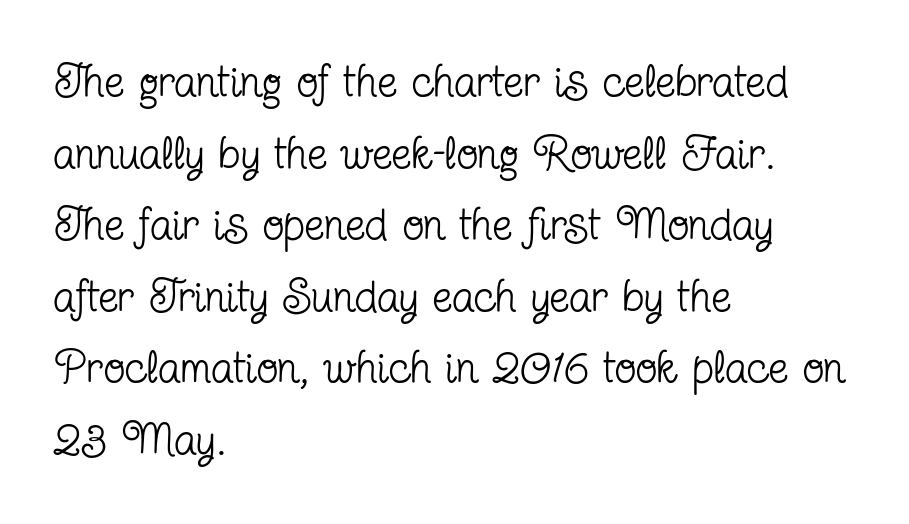
Q: Is the text bold? A: No.
Q: Is the text italic (slanted)? A: No, it is upright.
Q: Is the typeface a serif or a sans-serif typeface? A: Serif.
Q: Is the text underlined? A: No.
Q: How is the paragraph aligned? A: Left-aligned.
Q: Is the spacing between letters normal or unusually wide? A: Normal.
Q: Is the spacing between lines tight, normal or loose? A: Normal.
Q: Width (condensed, normal, or wide)? A: Condensed.
Q: Stroke contrast? A: Low.
Q: x-height? A: Medium.
Q: Monospaced? A: No.
